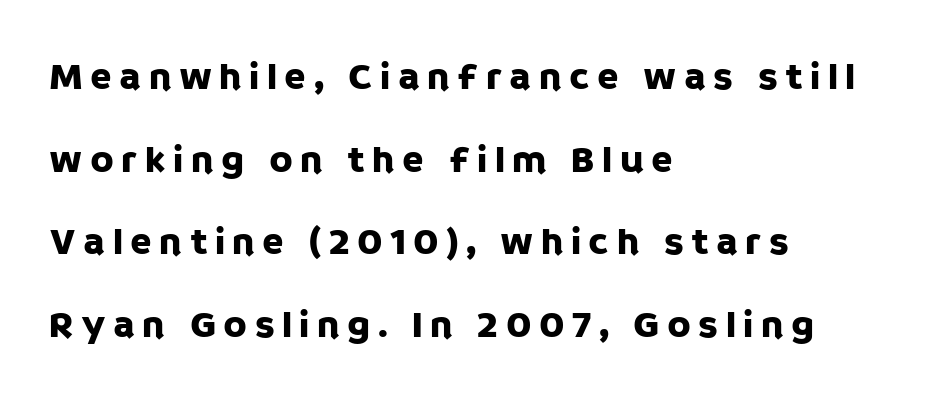
{"serif": "no", "italic": "no", "width": "normal", "stroke_contrast": "low", "x_height": "large", "monospaced": "no", "underline": "no", "align": "left", "line_spacing": "loose", "line_spacing_ratio": 2.12, "glyph_px": 39}
